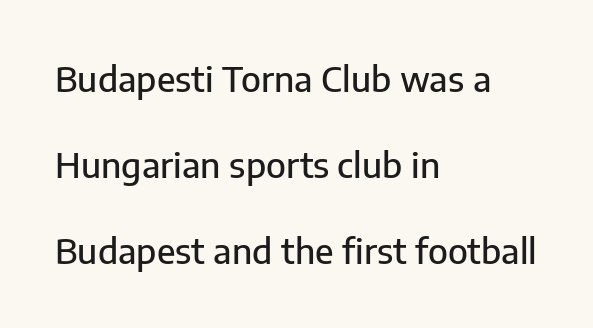
{"serif": "no", "italic": "no", "width": "normal", "stroke_contrast": "low", "x_height": "medium", "monospaced": "no", "underline": "no", "align": "left", "line_spacing": "loose", "line_spacing_ratio": 2.46, "letter_spacing": "normal", "letter_spacing_em": 0.0, "glyph_px": 35}
